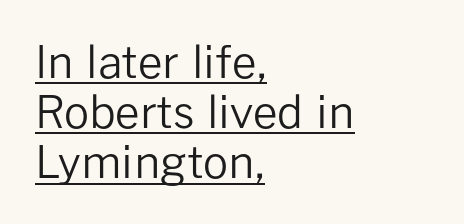
Unlike a traditional serif, this face leaves its strokes unadorned. Nothing heavy about these letters — not bold at all. The leading is snug, giving the passage a crowded texture. Visually the block forms a straight wall on the left and a jagged coastline on the right. Do the characters align in a grid? No, the font is proportional. Students, note that the glyphs here touch the page at normal intervals.
